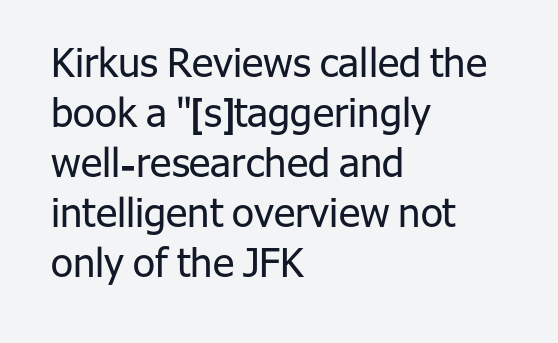
{"serif": "no", "italic": "no", "bold": "no", "weight": "regular", "width": "normal", "stroke_contrast": "low", "x_height": "medium", "monospaced": "no", "underline": "no", "align": "left", "line_spacing": "normal", "line_spacing_ratio": 1.25, "letter_spacing": "normal", "letter_spacing_em": 0.0, "glyph_px": 40}
